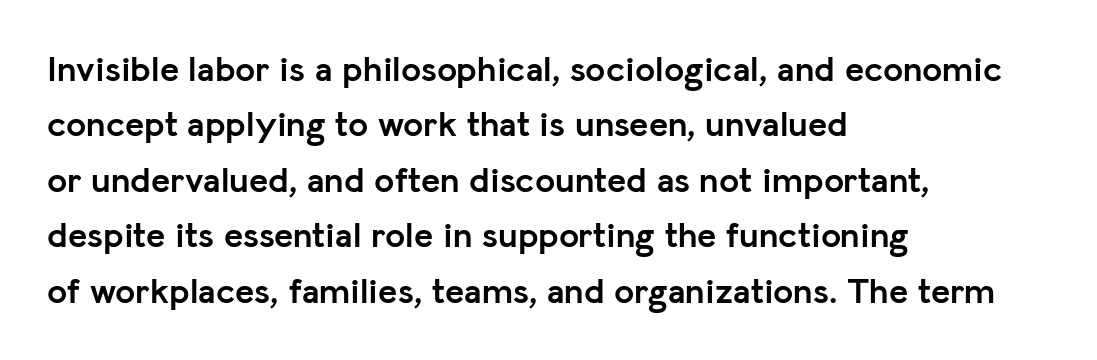
Note the varied advance widths — an 'i' is clearly narrower than an 'm'. Quick note: interline space is typical. The passage is arranged the way most books set body copy — flush left. Heavy-handed strokes throughout: this text is bold. To sum up the face: it is a sans, with no serifs. Posture: vertical.
